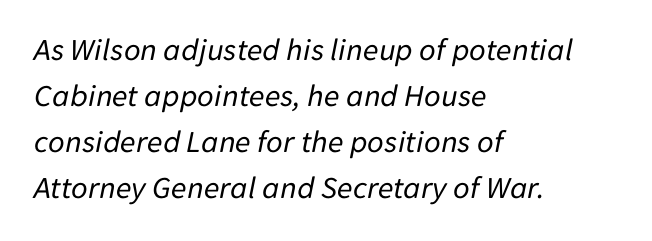
{"italic": "yes", "lean": "right", "slant_degrees": 11, "bold": "no", "weight": "regular", "width": "normal", "stroke_contrast": "low", "x_height": "medium", "monospaced": "no", "underline": "no", "align": "left", "line_spacing": "normal", "line_spacing_ratio": 1.44, "letter_spacing": "normal", "letter_spacing_em": 0.0, "glyph_px": 32}
